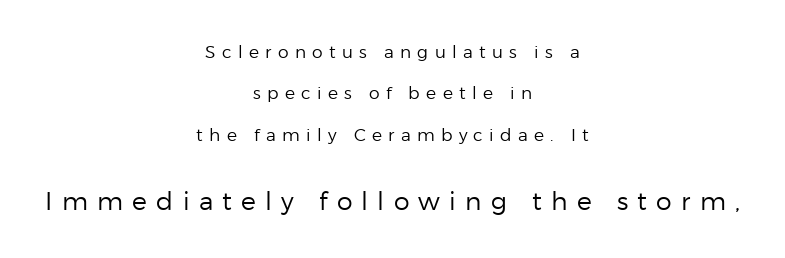
Q: Is the text bold? A: No.
Q: Is the text italic (slanted)? A: No, it is upright.
Q: Is the text underlined? A: No.
Q: How is the paragraph aligned? A: Centered.
Q: Is the spacing between letters normal or unusually wide? A: Unusually wide.
Q: Is the spacing between lines tight, normal or loose? A: Loose.
Q: Which block of text is set in a larger size, the first (top) or the second (bottom)? A: The second (bottom) one.
